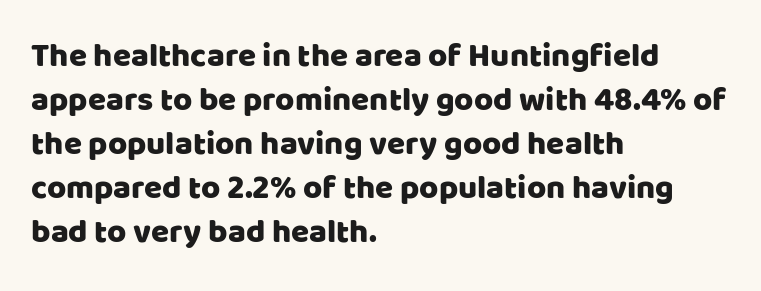
Q: Is the text italic (slanted)? A: No, it is upright.
Q: Is the typeface a serif or a sans-serif typeface? A: Sans-serif.
Q: Is the text underlined? A: No.
Q: How is the paragraph aligned? A: Left-aligned.
Q: Is the spacing between letters normal or unusually wide? A: Normal.
Q: Is the spacing between lines tight, normal or loose? A: Normal.
Q: Width (condensed, normal, or wide)? A: Normal.
Q: Stroke contrast? A: Low.
Q: x-height? A: Large.
Q: Monospaced? A: No.
